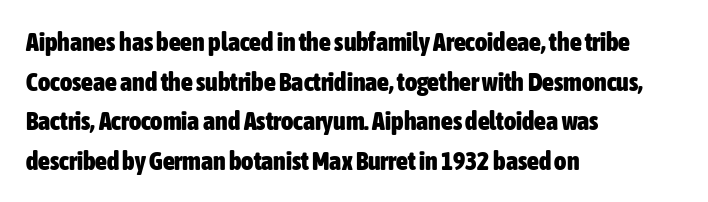
Line spacing here is normal. Words float on clear page, feet unadorned. Each glyph is drawn with heavy, bold strokes. There is no visible air inserted between adjacent glyphs. These lines are set flush left with a ragged right edge. This is roman type, the default non-slanted kind.
